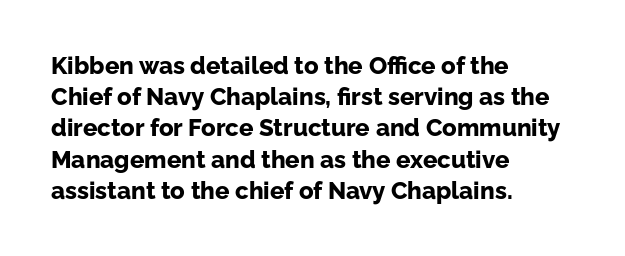
{"italic": "no", "bold": "yes", "underline": "no", "align": "left", "line_spacing": "normal", "line_spacing_ratio": 1.3, "letter_spacing": "normal", "letter_spacing_em": 0.0, "glyph_px": 24}
